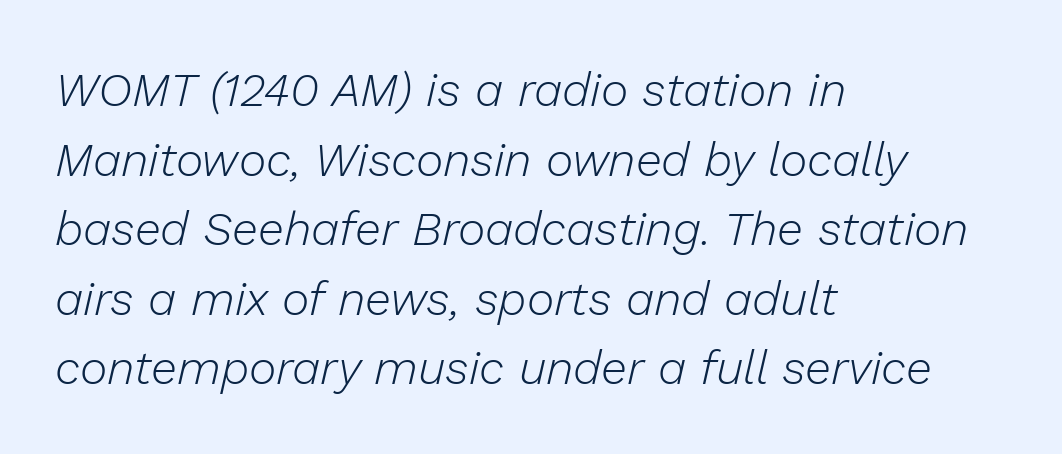
The text block is weighted toward the left margin, trailing off unevenly rightward. The string is rendered with underlining switched off. Looks like regular typesetting: each glyph gets only the width it needs. It's the slanting kind of type.
